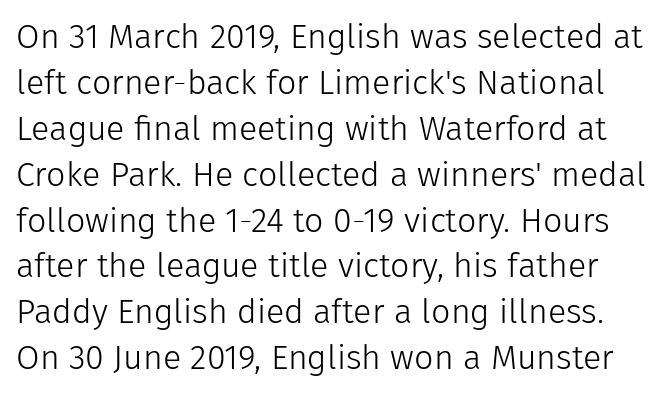
{"serif": "no", "italic": "no", "bold": "no", "weight": "light", "width": "normal", "stroke_contrast": "low", "x_height": "medium", "monospaced": "no", "underline": "no", "line_spacing": "normal", "line_spacing_ratio": 1.35, "letter_spacing": "normal", "letter_spacing_em": 0.0, "glyph_px": 34}
